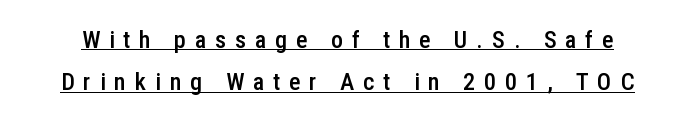
Q: Is the text bold? A: Semi-bold.
Q: Is the text italic (slanted)? A: No, it is upright.
Q: Is the text underlined? A: Yes.
Q: Is the spacing between letters normal or unusually wide? A: Unusually wide.
